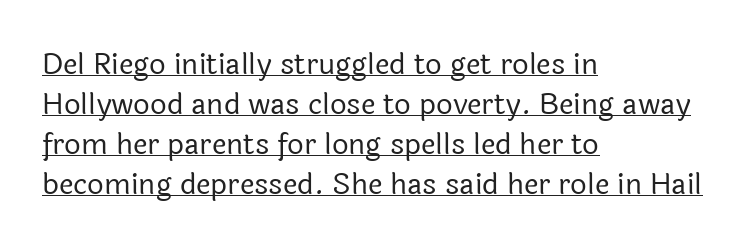
Q: Is the text bold? A: No.
Q: Is the text italic (slanted)? A: No, it is upright.
Q: Is the typeface a serif or a sans-serif typeface? A: Sans-serif.
Q: Is the text underlined? A: Yes.
Q: How is the paragraph aligned? A: Left-aligned.
Q: Is the spacing between letters normal or unusually wide? A: Normal.
Q: Is the spacing between lines tight, normal or loose? A: Normal.
Q: Width (condensed, normal, or wide)? A: Normal.
Q: x-height? A: Medium.
Q: Monospaced? A: No.
